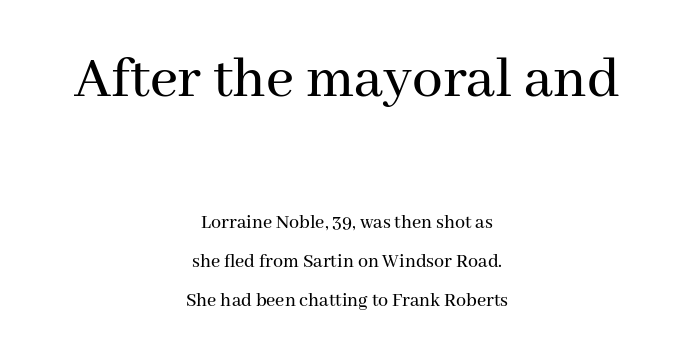
Which margin do the lines hug? Neither — every line sits in the middle. The designer gave the opening block more size than the closing block. Posture: straight, roman, zero tilt. A typesetter would label this face a serif. You could not count columns in this text — the font is proportionally spaced.
